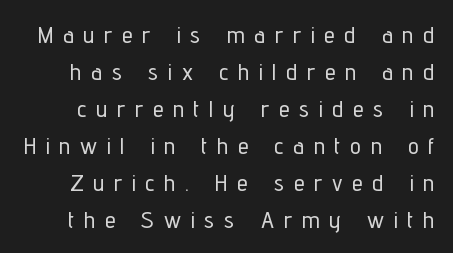
The image shows 24 px text type, upright; set normal line spacing (1.54x), unusually wide letter spacing (+0.41 em), not underlined.
